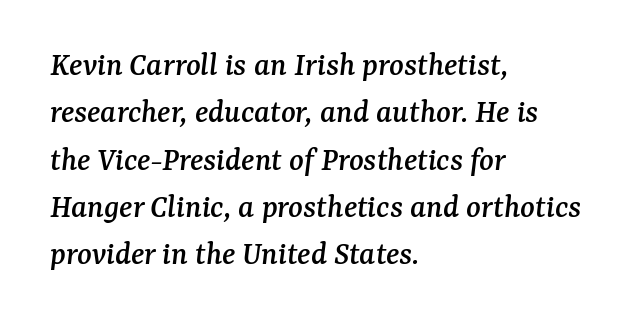
Q: Is the text italic (slanted)? A: Yes, it leans right by about 7 degrees.
Q: Is the typeface a serif or a sans-serif typeface? A: Serif.
Q: Is the text underlined? A: No.
Q: How is the paragraph aligned? A: Left-aligned.
Q: Is the spacing between letters normal or unusually wide? A: Normal.
Q: Is the spacing between lines tight, normal or loose? A: Normal.
Q: Width (condensed, normal, or wide)? A: Normal.
Q: Stroke contrast? A: Medium.
Q: x-height? A: Medium.
Q: Monospaced? A: No.
